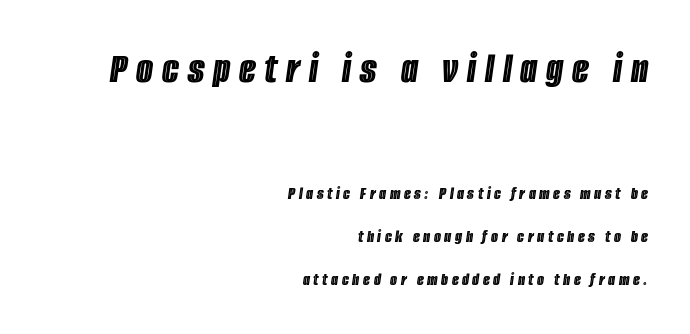
The horizontal fit of the characters is loose and conspicuously gappy. The baseline area is clear. This sample has the flowing, uneven cadence of proportional lettering. Yep, that's italic — everything's leaning. Two sizes are in play, and the larger belongs to the first block. Vertically, the passage feels expansive, rows floating well apart.
